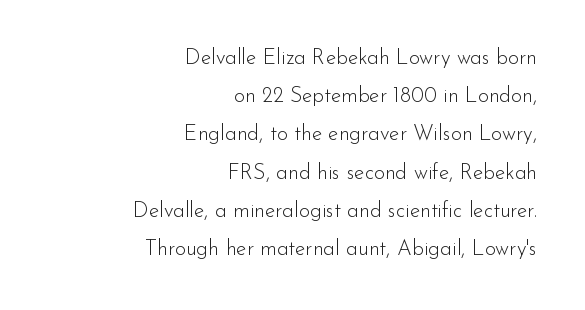
Q: Is the text bold? A: No.
Q: Is the text italic (slanted)? A: No, it is upright.
Q: Is the text underlined? A: No.
Q: How is the paragraph aligned? A: Right-aligned.
Q: Is the spacing between letters normal or unusually wide? A: Normal.
